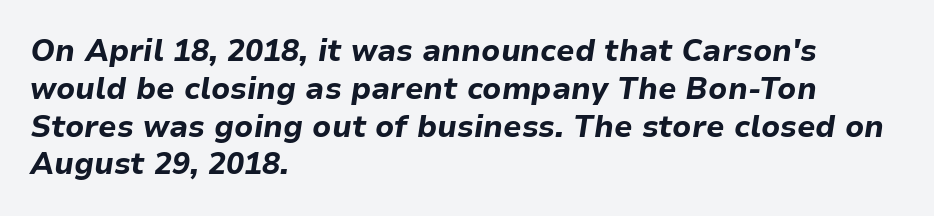
The image shows 30 px bold type, italic (leaning right); set left-aligned, normal line spacing (1.26x), normal letter spacing, not underlined; low stroke contrast and a medium x-height.
